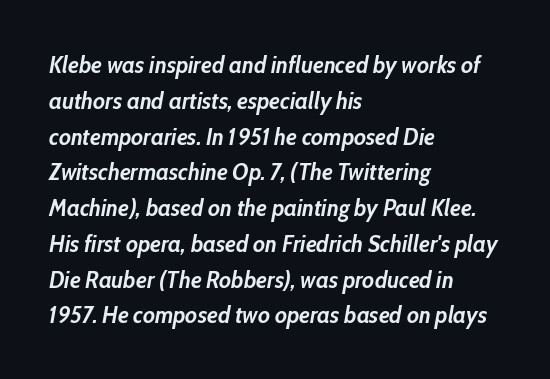
The image shows 24 px bold type, italic (leaning right); set left-aligned, normal line spacing (1.49x), normal letter spacing, not underlined.
